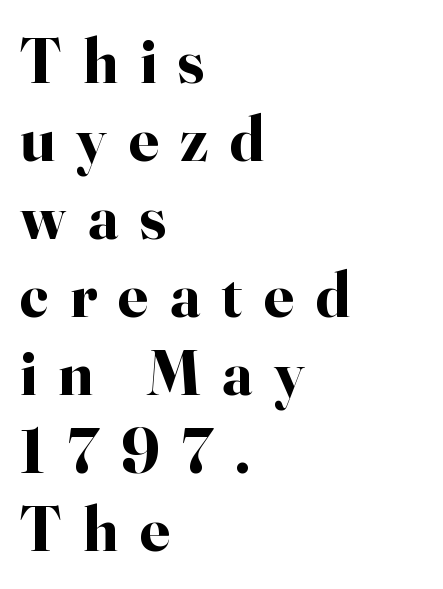
Q: Is the text bold? A: Yes.
Q: Is the text italic (slanted)? A: No, it is upright.
Q: Is the typeface a serif or a sans-serif typeface? A: Serif.
Q: Is the text underlined? A: No.
Q: How is the paragraph aligned? A: Left-aligned.
Q: Is the spacing between letters normal or unusually wide? A: Unusually wide.
Q: Width (condensed, normal, or wide)? A: Normal.
Q: Stroke contrast? A: High.
Q: x-height? A: Small.
Q: Monospaced? A: No.
